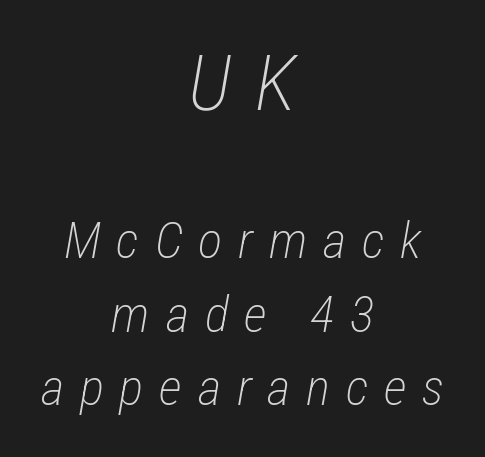
The image shows 77 px light, condensed type, italic (leaning right); set centered, normal line spacing (1.44x), unusually wide letter spacing (+0.31 em), not underlined; the first (top) block is 1.51x larger; low stroke contrast and a medium x-height.
